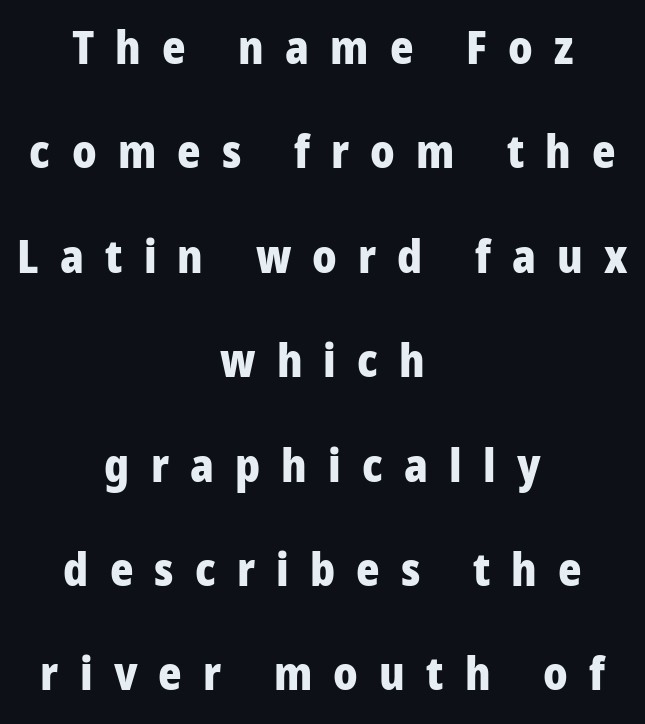
This block would shrink considerably if given ordinary leading; it's expanded now. The font family rendered here belongs to the sans-serif group. These lines carry a lot of weight — the face is fully bold. The tracking reads as deliberately expanded to a designer's eye. Honestly, there is no underline to notice here at all. Which margin do the lines hug? Neither — every line sits in the middle.
